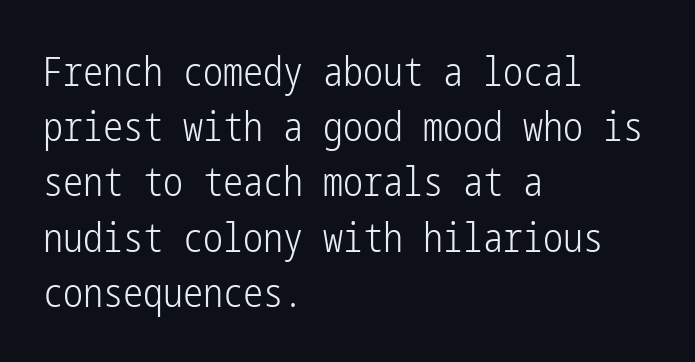
{"serif": "no", "italic": "no", "bold": "no", "weight": "light", "width": "condensed", "stroke_contrast": "low", "x_height": "medium", "underline": "no", "align": "left", "line_spacing": "normal", "line_spacing_ratio": 1.38, "letter_spacing": "normal", "letter_spacing_em": 0.0, "glyph_px": 40}
